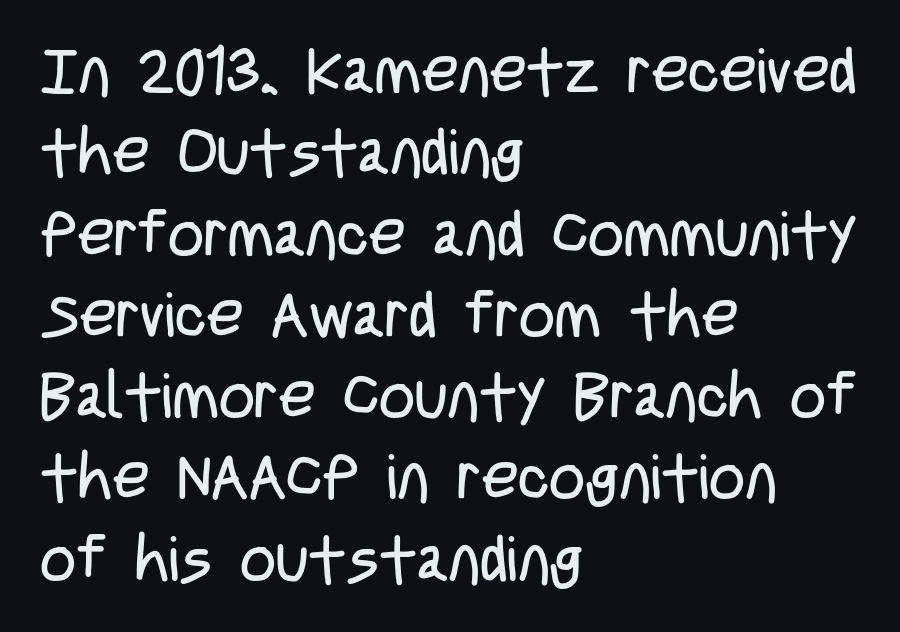
Q: Is the text bold? A: No.
Q: Is the text italic (slanted)? A: No, it is upright.
Q: Is the typeface a serif or a sans-serif typeface? A: Sans-serif.
Q: Is the text underlined? A: No.
Q: How is the paragraph aligned? A: Left-aligned.
Q: Is the spacing between letters normal or unusually wide? A: Normal.
Q: Is the spacing between lines tight, normal or loose? A: Normal.
Q: Width (condensed, normal, or wide)? A: Condensed.
Q: Stroke contrast? A: Low.
Q: x-height? A: Large.
Q: Monospaced? A: No.
